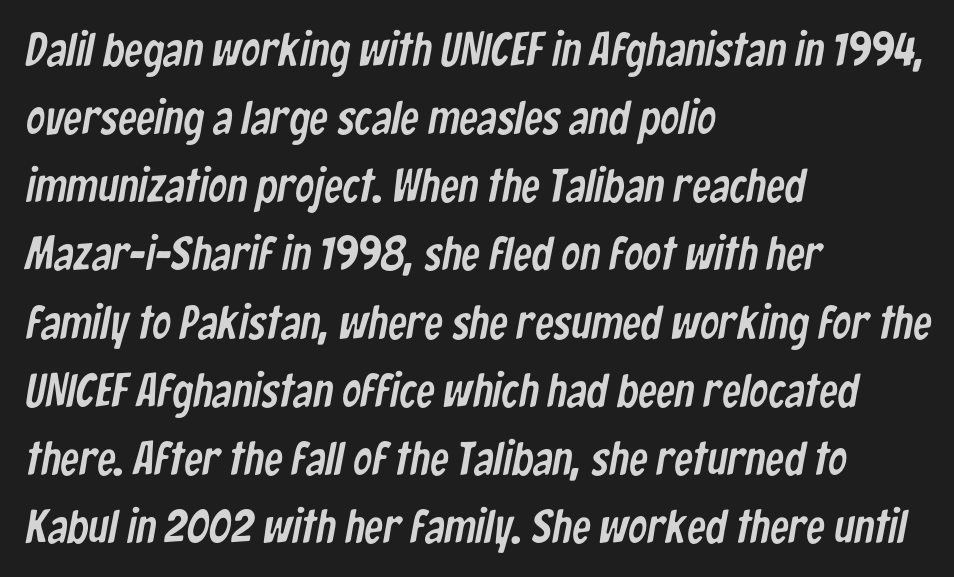
{"serif": "no", "width": "condensed", "stroke_contrast": "low", "x_height": "medium", "monospaced": "no", "underline": "no", "align": "left", "line_spacing": "normal", "line_spacing_ratio": 1.45, "letter_spacing": "normal", "letter_spacing_em": 0.0, "glyph_px": 47}
